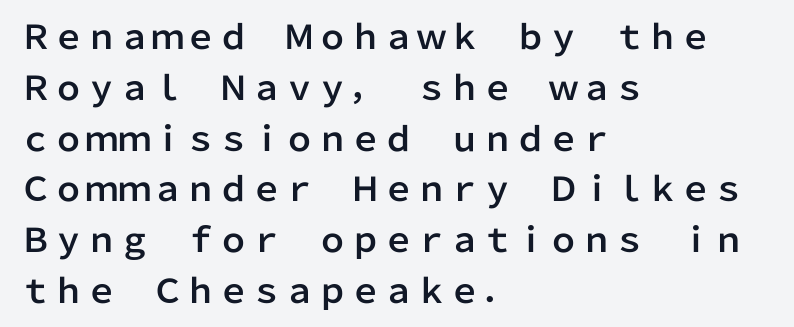
Any mark beneath the type? The region is blank. Leading: standard. The rendering uses natural spacing where letterforms have individual widths. Rendered with straight, roman letterforms. Type style note: lacks serifs.
